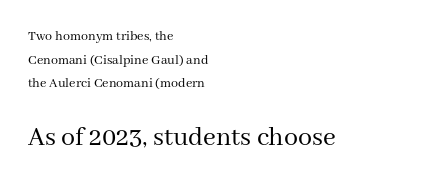
Q: Is the text bold? A: No.
Q: Is the text italic (slanted)? A: No, it is upright.
Q: Is the typeface a serif or a sans-serif typeface? A: Serif.
Q: Is the text underlined? A: No.
Q: How is the paragraph aligned? A: Left-aligned.
Q: Is the spacing between letters normal or unusually wide? A: Normal.
Q: Is the spacing between lines tight, normal or loose? A: Normal.
Q: Which block of text is set in a larger size, the first (top) or the second (bottom)? A: The second (bottom) one.
Q: Width (condensed, normal, or wide)? A: Normal.
Q: Stroke contrast? A: Medium.
Q: x-height? A: Medium.
Q: Monospaced? A: No.
